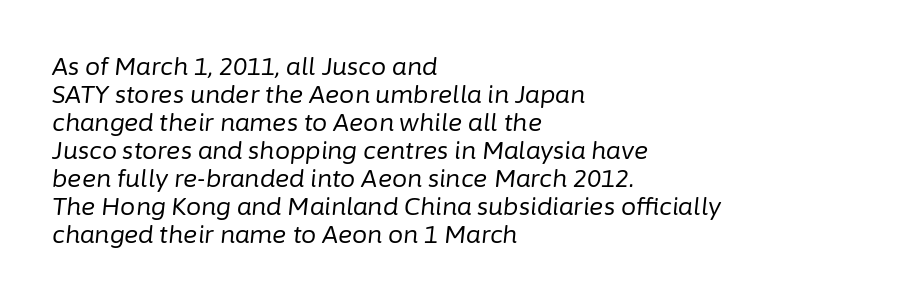
The image shows 24 px text type, italic (leaning right); set left-aligned, line spacing 1.17x, normal letter spacing, not underlined.
